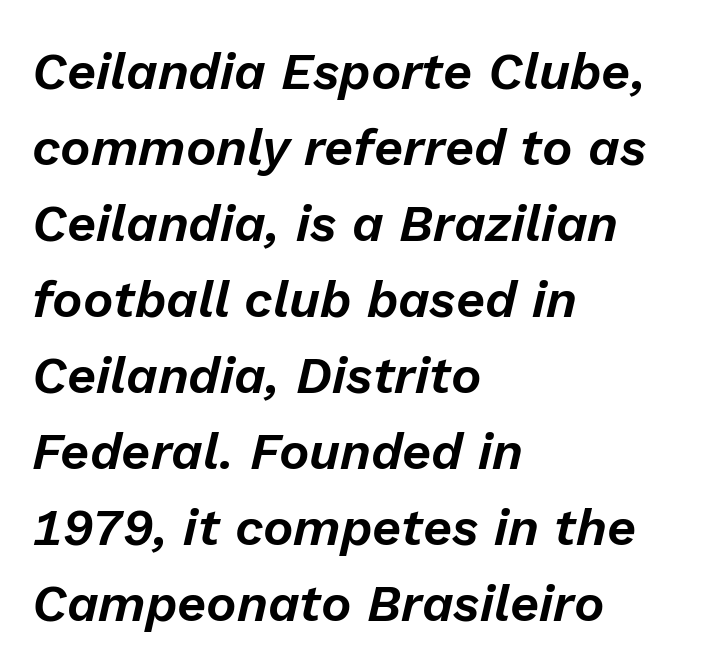
Q: Is the text italic (slanted)? A: Yes, it leans right by about 13 degrees.
Q: Is the text underlined? A: No.
Q: How is the paragraph aligned? A: Left-aligned.
Q: Is the spacing between letters normal or unusually wide? A: Normal.
Q: Is the spacing between lines tight, normal or loose? A: Normal.
Q: Width (condensed, normal, or wide)? A: Normal.
Q: Stroke contrast? A: Low.
Q: x-height? A: Medium.
Q: Monospaced? A: No.
